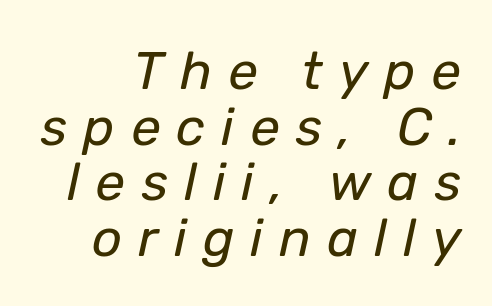
Q: Is the text bold? A: No.
Q: Is the text italic (slanted)? A: Yes, it leans right by about 12 degrees.
Q: Is the text underlined? A: No.
Q: Is the spacing between letters normal or unusually wide? A: Unusually wide.
Q: Is the spacing between lines tight, normal or loose? A: Tight.
Q: Width (condensed, normal, or wide)? A: Normal.
Q: Stroke contrast? A: Low.
Q: x-height? A: Medium.
Q: Monospaced? A: No.
